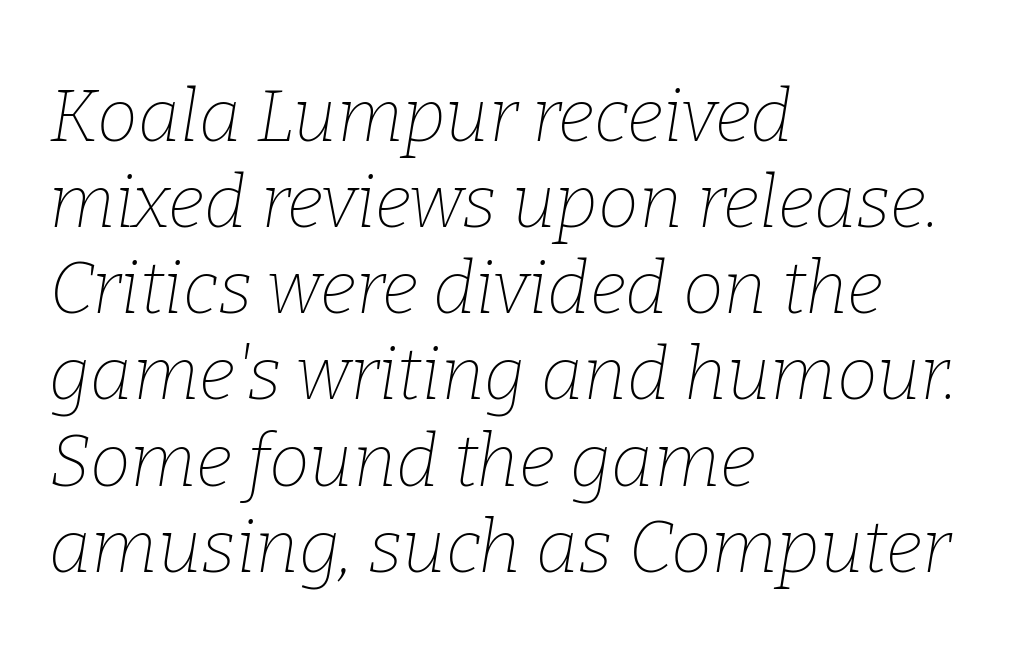
The image shows 73 px thin serif type, italic (leaning right); set left-aligned, line spacing 1.18x, normal letter spacing, not underlined; low stroke contrast and a medium x-height.
